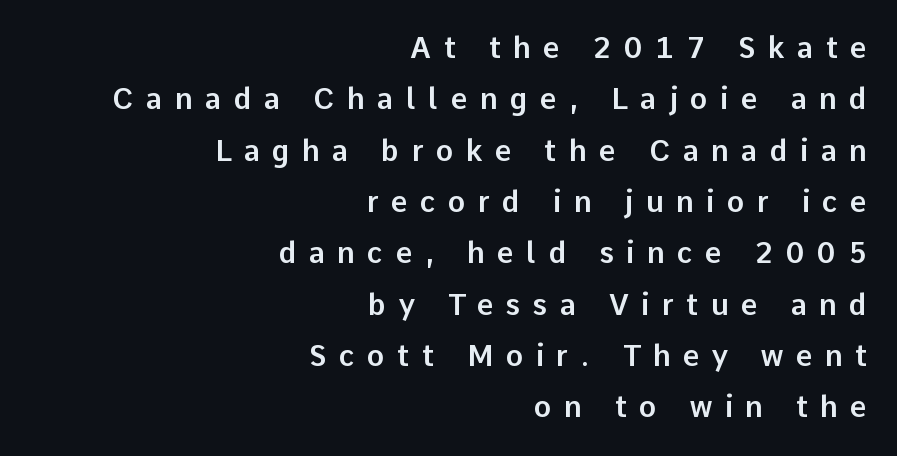
{"serif": "no", "italic": "no", "width": "normal", "stroke_contrast": "low", "x_height": "medium", "monospaced": "no", "underline": "no", "align": "right", "line_spacing_ratio": 1.77, "letter_spacing": "wide", "letter_spacing_em": 0.43, "glyph_px": 29}
